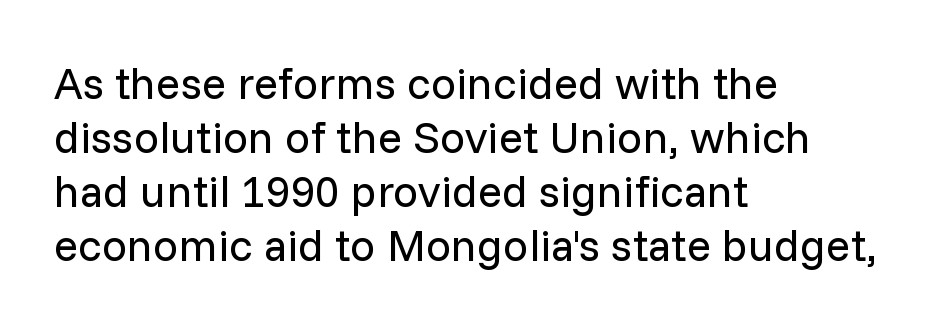
{"serif": "no", "italic": "no", "bold": "no", "weight": "regular", "width": "normal", "stroke_contrast": "low", "x_height": "medium", "monospaced": "no", "underline": "no", "align": "left", "line_spacing_ratio": 1.2, "letter_spacing": "normal", "letter_spacing_em": 0.0, "glyph_px": 45}
